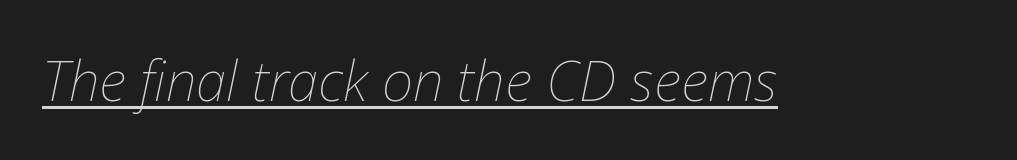
The image shows 55 px thin type, italic (leaning right); set normal letter spacing, underlined; low stroke contrast and a medium x-height.
